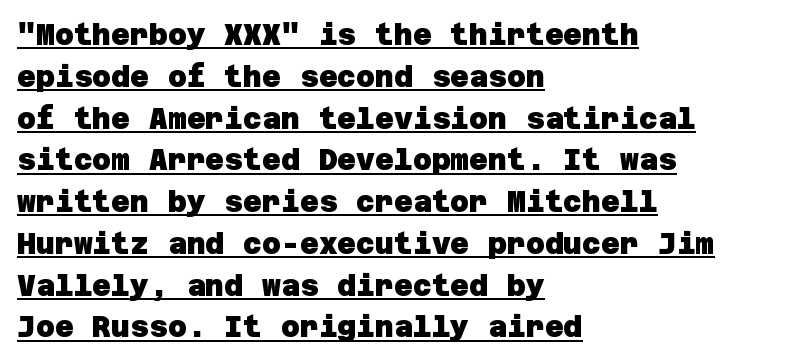
{"serif": "no", "bold": "yes", "weight": "heavy", "width": "normal", "stroke_contrast": "low", "x_height": "large", "underline": "yes", "align": "left", "line_spacing": "normal", "line_spacing_ratio": 1.44, "letter_spacing": "normal", "letter_spacing_em": 0.0, "glyph_px": 29}
